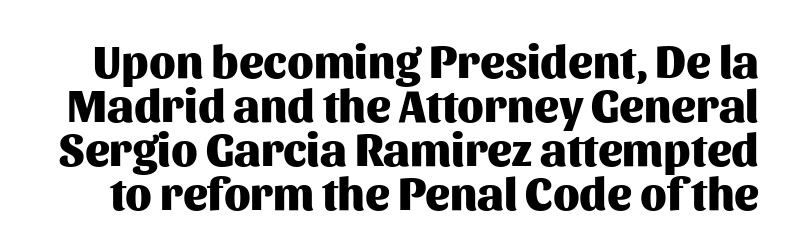
Q: Is the text bold? A: Yes.
Q: Is the text italic (slanted)? A: No, it is upright.
Q: Is the typeface a serif or a sans-serif typeface? A: Sans-serif.
Q: Is the text underlined? A: No.
Q: Is the spacing between letters normal or unusually wide? A: Normal.
Q: Is the spacing between lines tight, normal or loose? A: Tight.
Q: Width (condensed, normal, or wide)? A: Normal.
Q: Stroke contrast? A: Medium.
Q: x-height? A: Medium.
Q: Monospaced? A: No.
